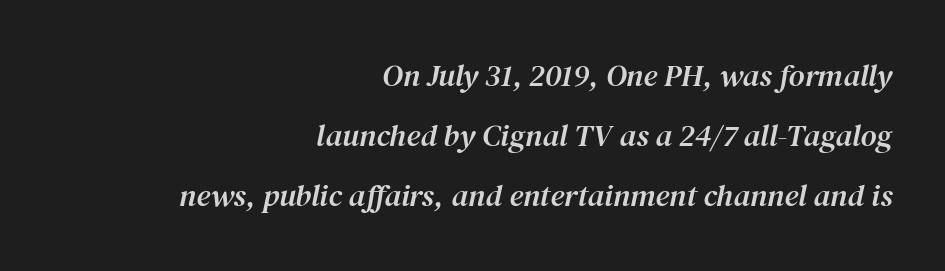
Lines of text with bare space underneath. This sample is right-justified, so line beginnings fall wherever the words allow. Characters follow at the spacing the type designer built in. Note: serifs present on the glyphs.
